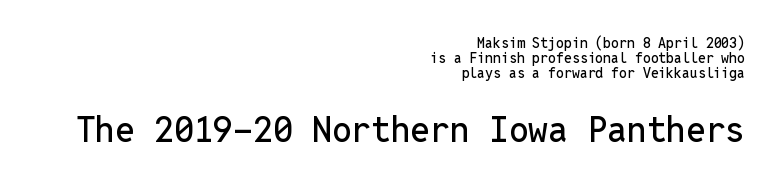
Quick note: interline space is minimal. Top chunk: small. Bottom chunk: large. Decoration check: the copy has no underline. Does the lettering tilt? It doesn't — this is upright. Are there feet on the stems? There aren't — it's a sans.
